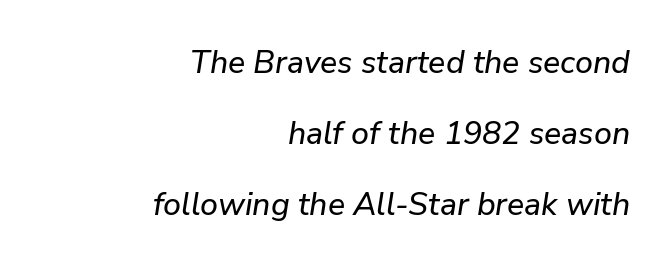
The image shows 32 px text type, italic (leaning right); set right-aligned, loose line spacing (2.22x), normal letter spacing, not underlined; low stroke contrast and a medium x-height.
